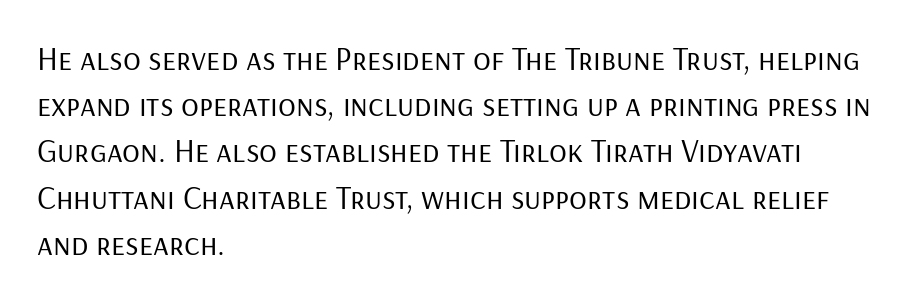
{"serif": "no", "italic": "no", "bold": "no", "weight": "regular", "width": "normal", "stroke_contrast": "low", "x_height": "medium", "monospaced": "no", "underline": "no", "align": "left", "line_spacing": "normal", "line_spacing_ratio": 1.4, "letter_spacing": "normal", "letter_spacing_em": 0.0, "glyph_px": 33}
